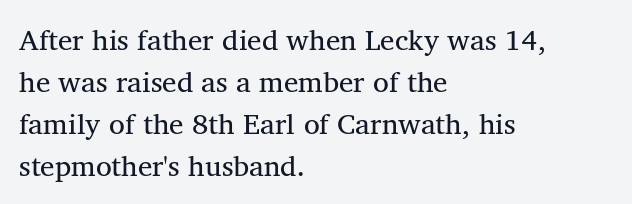
Does the type have serifs? Yes, each stem ends in a small foot. A typesetter would call this zero additional tracking. Line beginnings align vertically; line endings do not. Each new line begins a customary step beneath the previous one. This is not heavy type; no bold has been used. Looks like regular typesetting: each glyph gets only the width it needs.
